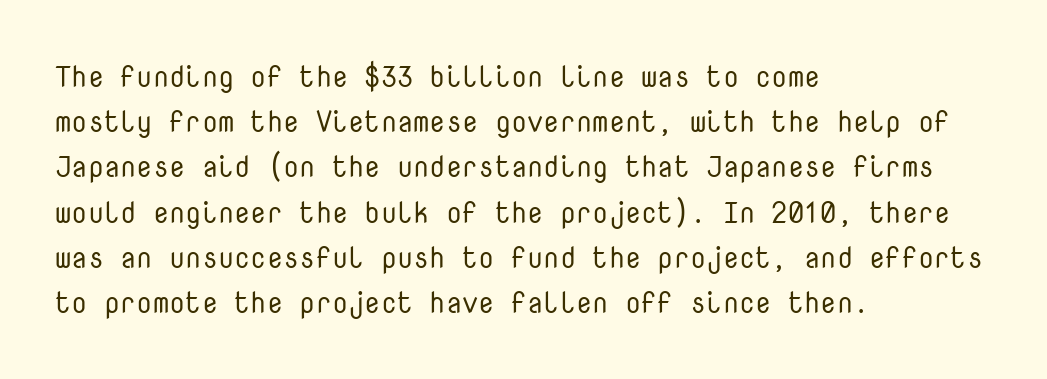
The image shows 29 px regular-weight sans-serif type, upright, monospaced; set left-aligned, normal line spacing (1.56x), normal letter spacing, not underlined; low stroke contrast and a medium x-height.
